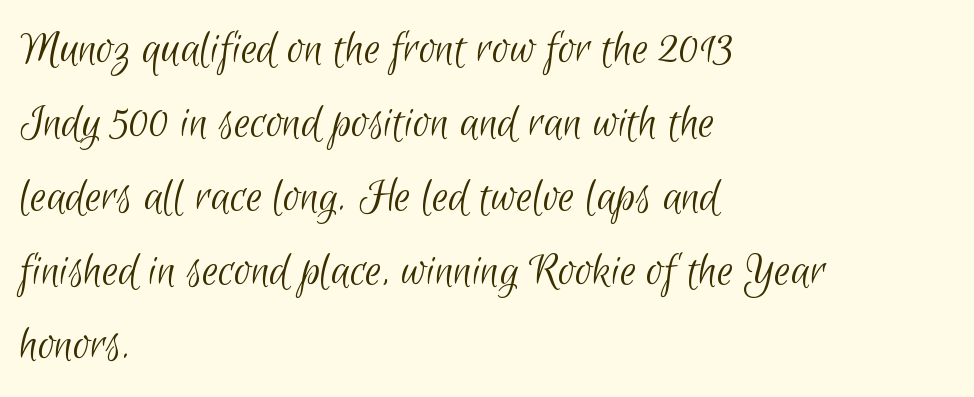
Q: Is the text bold? A: No.
Q: Is the typeface a serif or a sans-serif typeface? A: Sans-serif.
Q: Is the text underlined? A: No.
Q: How is the paragraph aligned? A: Left-aligned.
Q: Is the spacing between letters normal or unusually wide? A: Normal.
Q: Is the spacing between lines tight, normal or loose? A: Normal.
Q: Width (condensed, normal, or wide)? A: Condensed.
Q: Stroke contrast? A: Low.
Q: x-height? A: Small.
Q: Monospaced? A: No.
